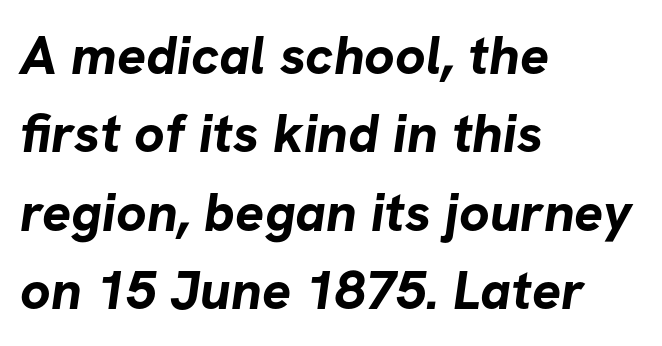
{"serif": "no", "bold": "yes", "weight": "bold", "width": "normal", "stroke_contrast": "low", "x_height": "medium", "monospaced": "no", "underline": "no", "align": "left", "line_spacing": "normal", "line_spacing_ratio": 1.45, "letter_spacing": "normal", "letter_spacing_em": 0.0, "glyph_px": 54}
